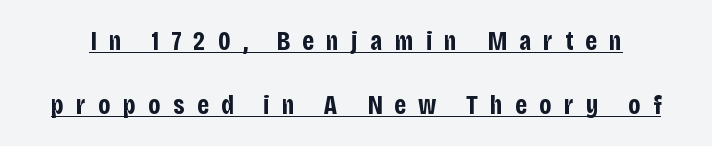
The image shows 27 px bold type, upright; set loose line spacing (2.37x), unusually wide letter spacing (+0.45 em), underlined.
